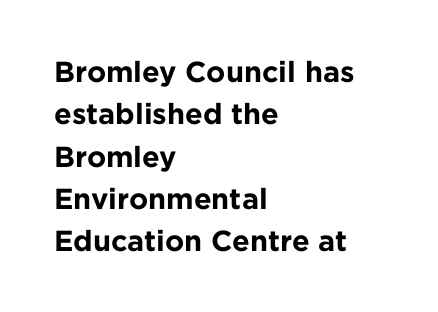
Q: Is the text bold? A: Yes.
Q: Is the text italic (slanted)? A: No, it is upright.
Q: Is the typeface a serif or a sans-serif typeface? A: Sans-serif.
Q: Is the text underlined? A: No.
Q: How is the paragraph aligned? A: Left-aligned.
Q: Is the spacing between letters normal or unusually wide? A: Normal.
Q: Is the spacing between lines tight, normal or loose? A: Normal.
Q: Width (condensed, normal, or wide)? A: Normal.
Q: Stroke contrast? A: Low.
Q: x-height? A: Medium.
Q: Monospaced? A: No.
